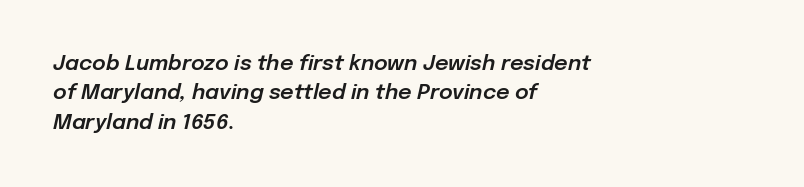
Q: Is the text italic (slanted)? A: Yes, it leans right by about 12 degrees.
Q: Is the text underlined? A: No.
Q: How is the paragraph aligned? A: Left-aligned.
Q: Is the spacing between letters normal or unusually wide? A: Normal.
Q: Is the spacing between lines tight, normal or loose? A: Normal.
